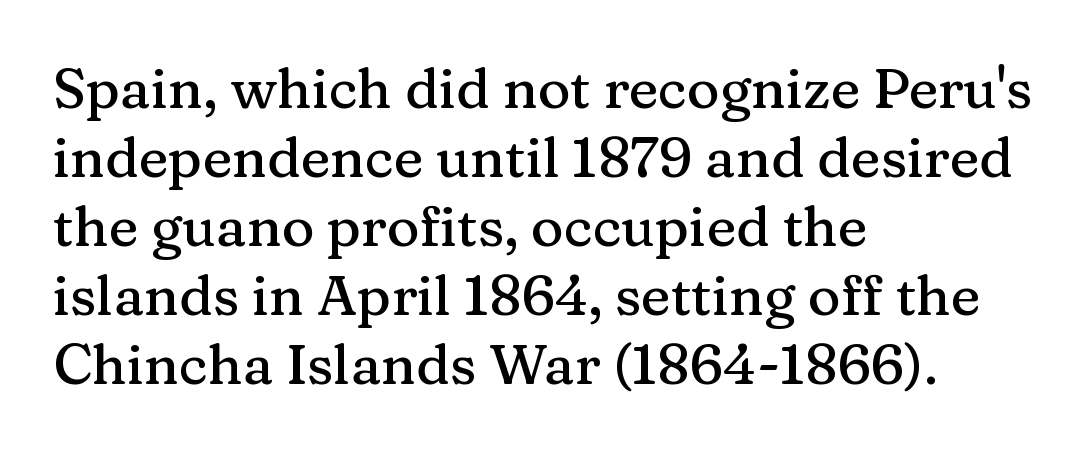
The image shows 56 px serif type, upright; set left-aligned, line spacing 1.23x, normal letter spacing, not underlined; medium stroke contrast and a medium x-height.
